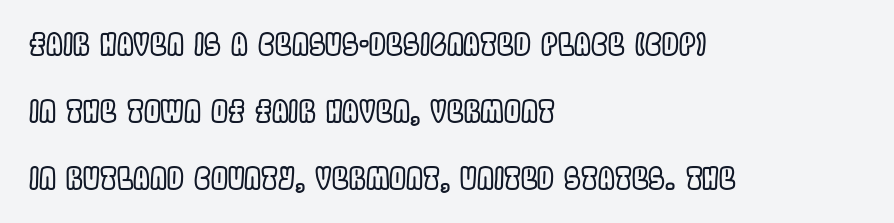
Q: Is the text italic (slanted)? A: No, it is upright.
Q: Is the text underlined? A: No.
Q: How is the paragraph aligned? A: Left-aligned.
Q: Is the spacing between letters normal or unusually wide? A: Normal.
Q: Is the spacing between lines tight, normal or loose? A: Loose.
Q: Width (condensed, normal, or wide)? A: Condensed.
Q: x-height? A: Large.
Q: Monospaced? A: No.
